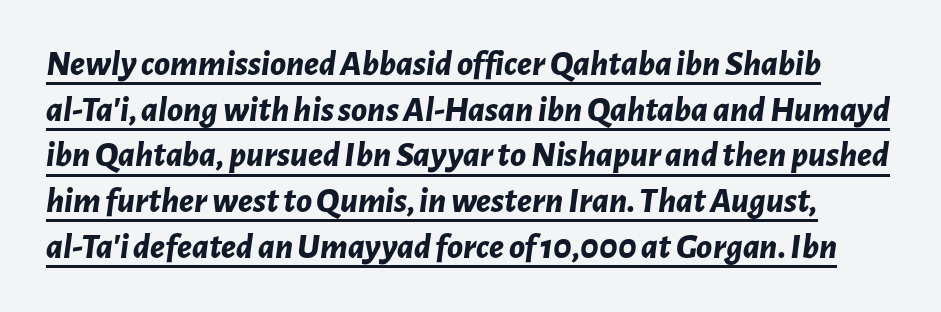
Q: Is the text bold? A: Yes.
Q: Is the text italic (slanted)? A: Yes, it leans right by about 7 degrees.
Q: Is the text underlined? A: Yes.
Q: Is the spacing between letters normal or unusually wide? A: Normal.
Q: Is the spacing between lines tight, normal or loose? A: Normal.
Q: Width (condensed, normal, or wide)? A: Normal.
Q: Stroke contrast? A: Low.
Q: x-height? A: Medium.
Q: Monospaced? A: No.
